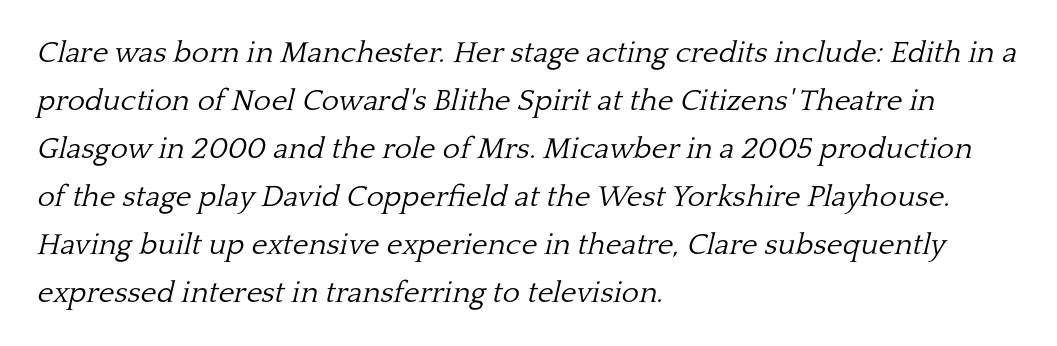
Q: Is the text bold? A: No.
Q: Is the text italic (slanted)? A: Yes, it leans right by about 13 degrees.
Q: Is the typeface a serif or a sans-serif typeface? A: Serif.
Q: Is the text underlined? A: No.
Q: How is the paragraph aligned? A: Left-aligned.
Q: Is the spacing between letters normal or unusually wide? A: Normal.
Q: Is the spacing between lines tight, normal or loose? A: Normal.
Q: Width (condensed, normal, or wide)? A: Normal.
Q: Stroke contrast? A: Low.
Q: x-height? A: Medium.
Q: Monospaced? A: No.
